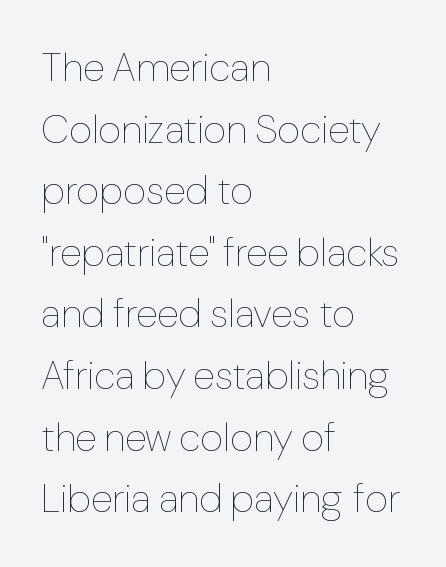
{"italic": "no", "bold": "no", "weight": "thin", "width": "normal", "stroke_contrast": "low", "x_height": "medium", "monospaced": "no", "underline": "no", "align": "left", "line_spacing": "normal", "line_spacing_ratio": 1.54, "letter_spacing": "normal", "letter_spacing_em": 0.0, "glyph_px": 40}
